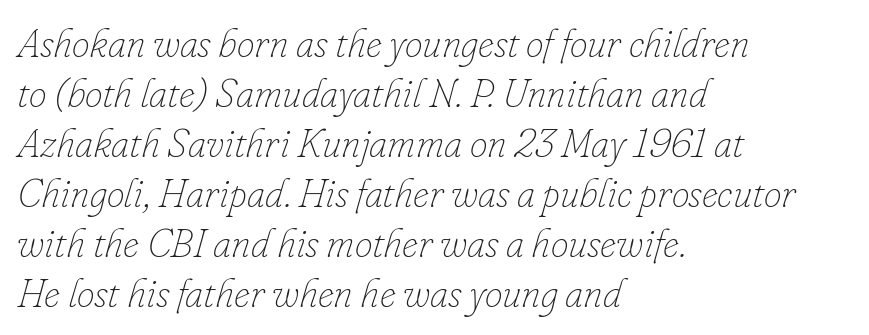
The image shows 40 px thin type, italic (leaning right); set left-aligned, normal line spacing (1.25x), normal letter spacing, not underlined; low stroke contrast and a small x-height.
